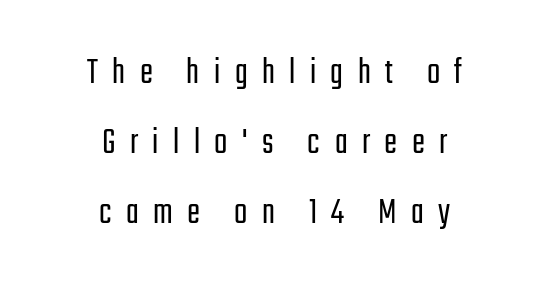
{"serif": "no", "italic": "no", "bold": "no", "weight": "light", "width": "condensed", "stroke_contrast": "low", "x_height": "medium", "monospaced": "no", "underline": "no", "align": "center", "line_spacing_ratio": 1.8, "letter_spacing": "wide", "letter_spacing_em": 0.37, "glyph_px": 39}
